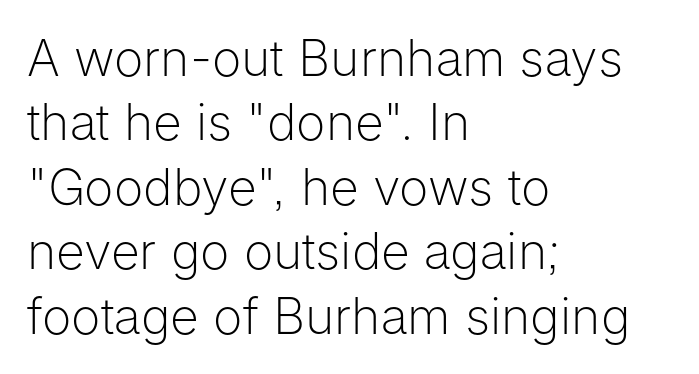
The image shows 50 px light sans-serif type, upright; set left-aligned, normal line spacing (1.29x), normal letter spacing, not underlined; low stroke contrast and a medium x-height.
